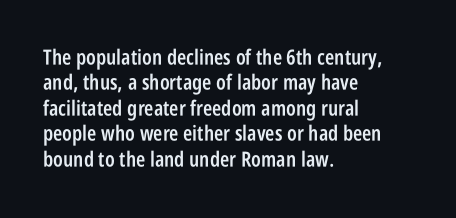
Characters follow at the spacing the type designer built in. Quick note: underline off. Line beginnings align vertically; line endings do not. Does the lettering tilt? It doesn't — this is upright. This is moderately heavy type, rendered in semibold.
